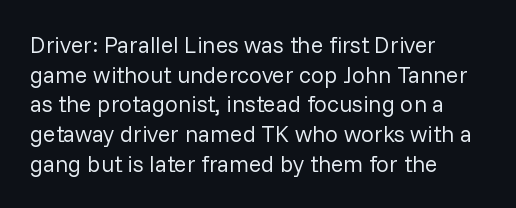
{"italic": "no", "bold": "no", "underline": "no", "align": "left", "line_spacing": "normal", "line_spacing_ratio": 1.29, "letter_spacing": "normal", "letter_spacing_em": 0.0, "glyph_px": 23}
